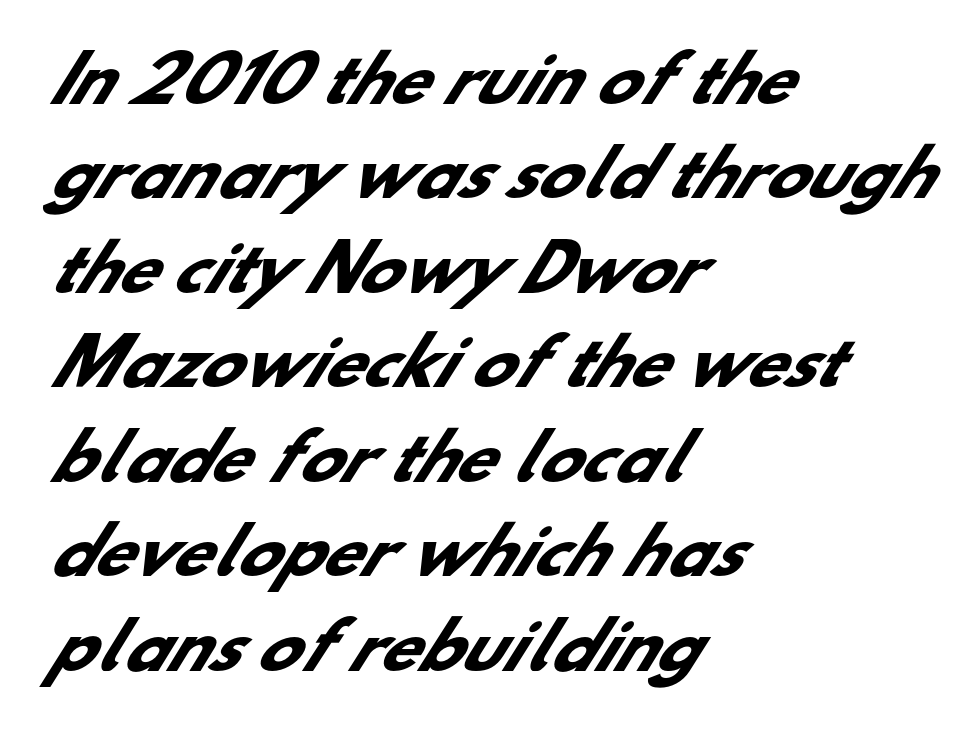
{"serif": "no", "bold": "yes", "weight": "heavy", "width": "normal", "stroke_contrast": "low", "x_height": "small", "monospaced": "no", "underline": "no", "align": "left", "line_spacing": "normal", "line_spacing_ratio": 1.5, "letter_spacing": "normal", "letter_spacing_em": 0.0, "glyph_px": 63}
